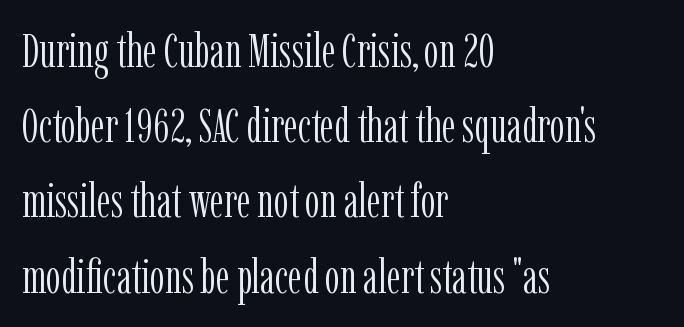
{"serif": "yes", "italic": "no", "bold": "no", "weight": "light", "width": "condensed", "stroke_contrast": "low", "x_height": "medium", "monospaced": "no", "underline": "no", "align": "left", "line_spacing": "normal", "line_spacing_ratio": 1.6, "letter_spacing": "normal", "letter_spacing_em": 0.0, "glyph_px": 47}
